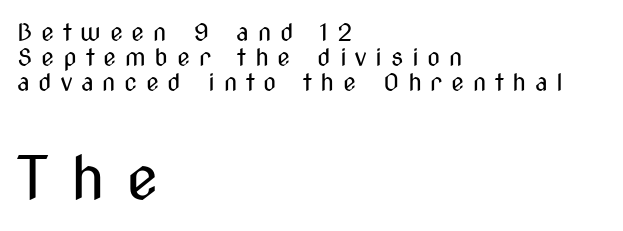
The image shows 60 px regular-weight, condensed sans-serif type, upright; set left-aligned, tight line spacing (1.05x), unusually wide letter spacing (+0.36 em), not underlined; the second (bottom) block is 2.5x larger; medium stroke contrast and a medium x-height.
